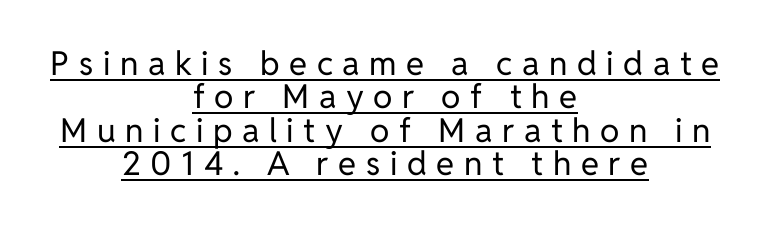
Q: Is the text bold? A: No.
Q: Is the text italic (slanted)? A: No, it is upright.
Q: Is the typeface a serif or a sans-serif typeface? A: Sans-serif.
Q: Is the text underlined? A: Yes.
Q: How is the paragraph aligned? A: Centered.
Q: Is the spacing between letters normal or unusually wide? A: Unusually wide.
Q: Is the spacing between lines tight, normal or loose? A: Tight.
Q: Width (condensed, normal, or wide)? A: Normal.
Q: Stroke contrast? A: Low.
Q: x-height? A: Medium.
Q: Monospaced? A: No.
